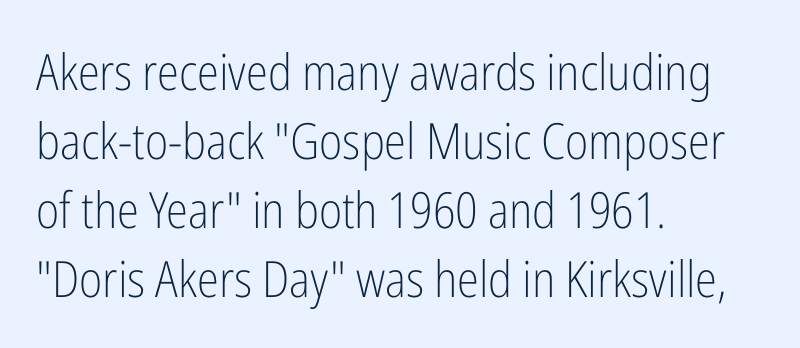
{"serif": "no", "italic": "no", "bold": "no", "weight": "light", "width": "condensed", "stroke_contrast": "low", "x_height": "medium", "monospaced": "no", "underline": "no", "align": "left", "line_spacing": "normal", "line_spacing_ratio": 1.38, "letter_spacing": "normal", "letter_spacing_em": 0.0, "glyph_px": 50}
